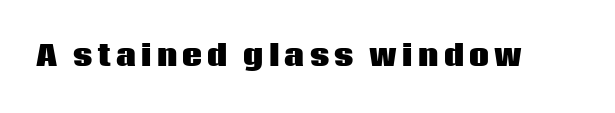
{"serif": "no", "italic": "no", "bold": "yes", "weight": "heavy", "width": "normal", "stroke_contrast": "low", "x_height": "large", "monospaced": "no", "underline": "no", "glyph_px": 28}
